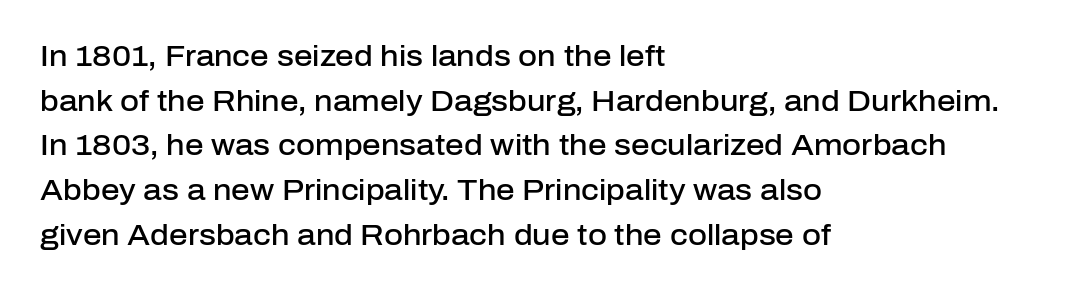
Q: Is the text bold? A: Semi-bold.
Q: Is the text italic (slanted)? A: No, it is upright.
Q: Is the typeface a serif or a sans-serif typeface? A: Sans-serif.
Q: Is the text underlined? A: No.
Q: How is the paragraph aligned? A: Left-aligned.
Q: Is the spacing between letters normal or unusually wide? A: Normal.
Q: Is the spacing between lines tight, normal or loose? A: Normal.
Q: Width (condensed, normal, or wide)? A: Normal.
Q: Stroke contrast? A: Low.
Q: x-height? A: Medium.
Q: Monospaced? A: No.
